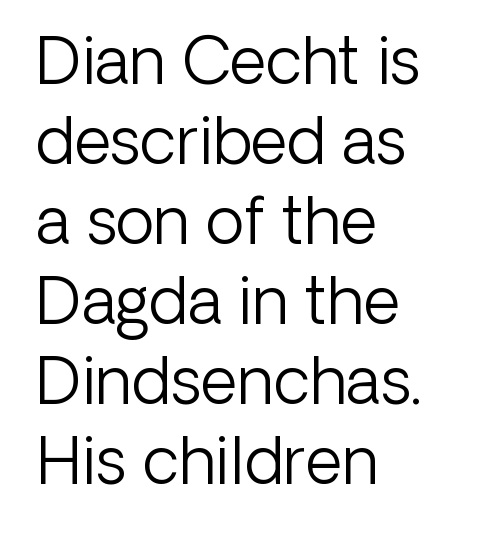
Q: Is the text bold? A: No.
Q: Is the text italic (slanted)? A: No, it is upright.
Q: Is the typeface a serif or a sans-serif typeface? A: Sans-serif.
Q: Is the text underlined? A: No.
Q: How is the paragraph aligned? A: Left-aligned.
Q: Is the spacing between letters normal or unusually wide? A: Normal.
Q: Is the spacing between lines tight, normal or loose? A: Normal.
Q: Width (condensed, normal, or wide)? A: Normal.
Q: Stroke contrast? A: Low.
Q: x-height? A: Medium.
Q: Monospaced? A: No.
